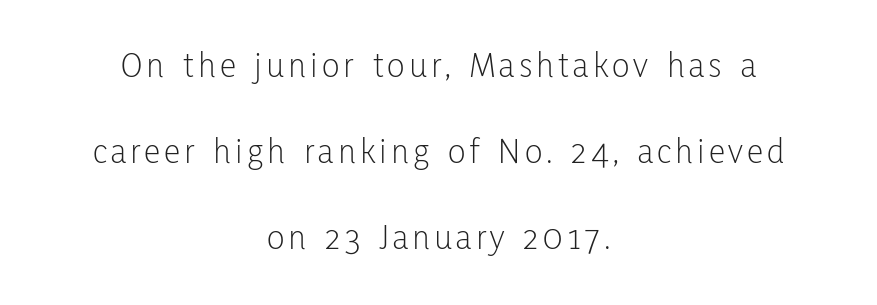
The image shows 37 px light, condensed sans-serif type, upright; set centered, loose line spacing (2.33x), not underlined; low stroke contrast and a medium x-height.
